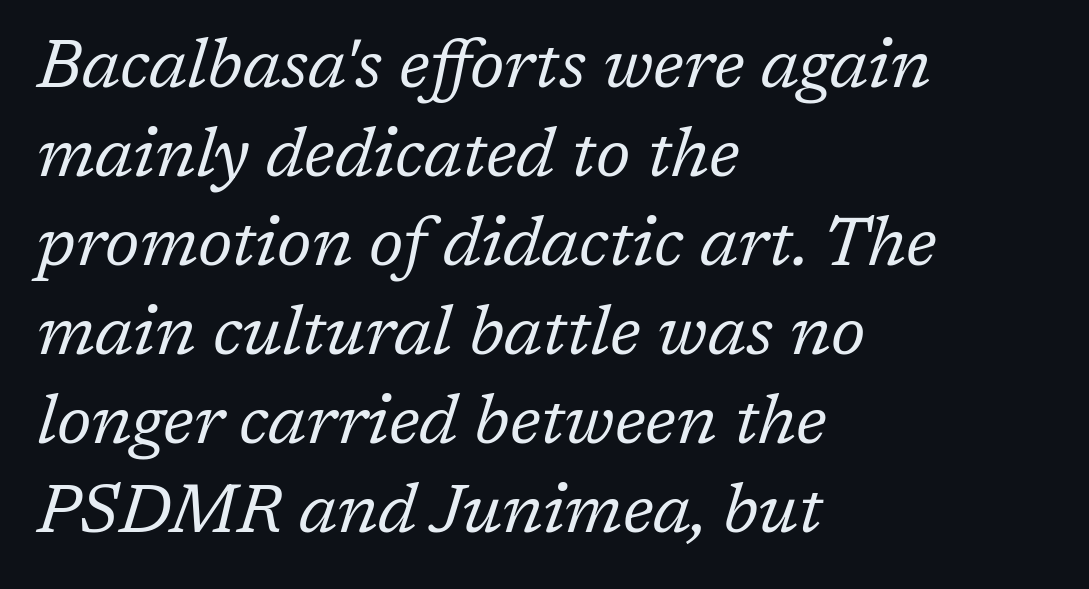
Q: Is the text bold? A: No.
Q: Is the text italic (slanted)? A: Yes, it leans right by about 17 degrees.
Q: Is the typeface a serif or a sans-serif typeface? A: Serif.
Q: Is the text underlined? A: No.
Q: How is the paragraph aligned? A: Left-aligned.
Q: Is the spacing between letters normal or unusually wide? A: Normal.
Q: Is the spacing between lines tight, normal or loose? A: Normal.
Q: Width (condensed, normal, or wide)? A: Normal.
Q: Stroke contrast? A: Low.
Q: x-height? A: Medium.
Q: Monospaced? A: No.
